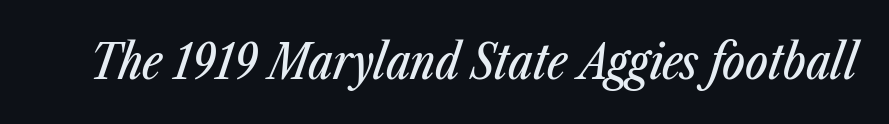
{"italic": "yes", "lean": "right", "slant_degrees": 23, "width": "condensed", "stroke_contrast": "low", "x_height": "medium", "monospaced": "no", "underline": "no", "letter_spacing": "normal", "letter_spacing_em": 0.0, "glyph_px": 48}
